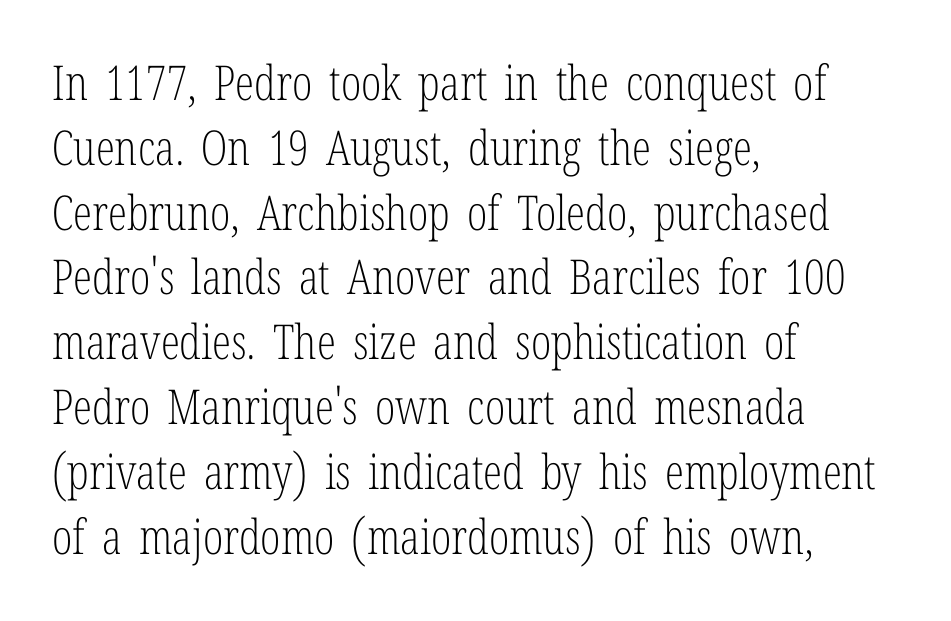
The image shows 48 px light, condensed serif type, upright; set left-aligned, normal line spacing (1.35x), normal letter spacing, not underlined; low stroke contrast and a medium x-height.
